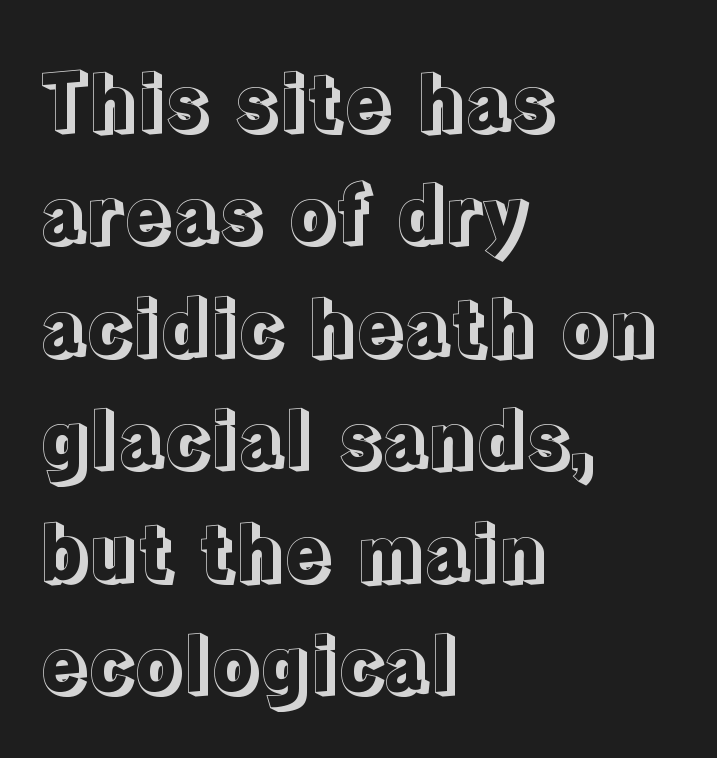
Between one letter and the next there's only the usual sliver of space. A typesetter would mark this as roman, not italic. Vertical spacing — default. Reading down the block, your eye returns to a fixed left position each line. Type without underlining. Note the varied advance widths — an 'i' is clearly narrower than an 'm'.
